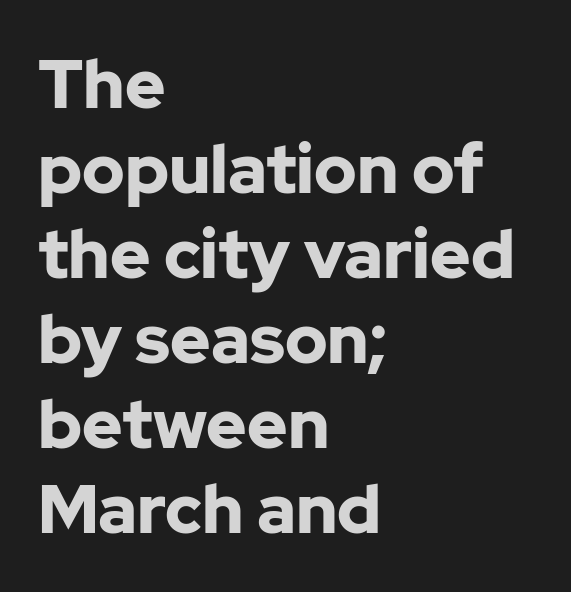
Q: Is the text bold? A: Yes.
Q: Is the text italic (slanted)? A: No, it is upright.
Q: Is the typeface a serif or a sans-serif typeface? A: Sans-serif.
Q: Is the text underlined? A: No.
Q: How is the paragraph aligned? A: Left-aligned.
Q: Is the spacing between letters normal or unusually wide? A: Normal.
Q: Is the spacing between lines tight, normal or loose? A: Normal.
Q: Width (condensed, normal, or wide)? A: Normal.
Q: Stroke contrast? A: Low.
Q: x-height? A: Medium.
Q: Monospaced? A: No.
